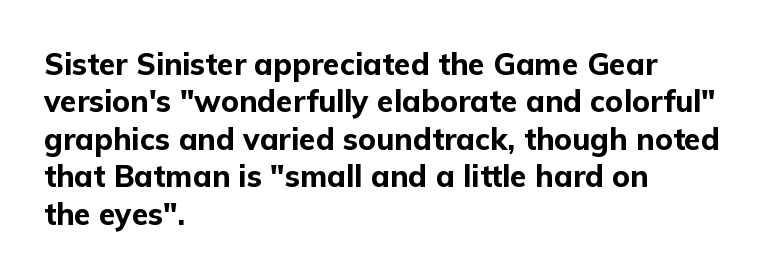
Q: Is the text bold? A: Yes.
Q: Is the text italic (slanted)? A: No, it is upright.
Q: Is the typeface a serif or a sans-serif typeface? A: Sans-serif.
Q: Is the text underlined? A: No.
Q: How is the paragraph aligned? A: Left-aligned.
Q: Is the spacing between letters normal or unusually wide? A: Normal.
Q: Is the spacing between lines tight, normal or loose? A: Normal.
Q: Width (condensed, normal, or wide)? A: Normal.
Q: Stroke contrast? A: Low.
Q: x-height? A: Medium.
Q: Monospaced? A: No.
